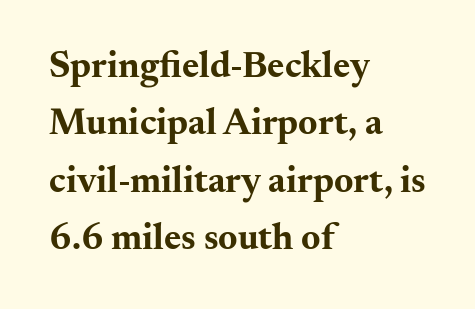
Q: Is the text bold? A: Yes.
Q: Is the text italic (slanted)? A: No, it is upright.
Q: Is the typeface a serif or a sans-serif typeface? A: Serif.
Q: Is the text underlined? A: No.
Q: How is the paragraph aligned? A: Left-aligned.
Q: Is the spacing between letters normal or unusually wide? A: Normal.
Q: Is the spacing between lines tight, normal or loose? A: Normal.
Q: Width (condensed, normal, or wide)? A: Wide.
Q: Stroke contrast? A: Medium.
Q: x-height? A: Small.
Q: Monospaced? A: No.
